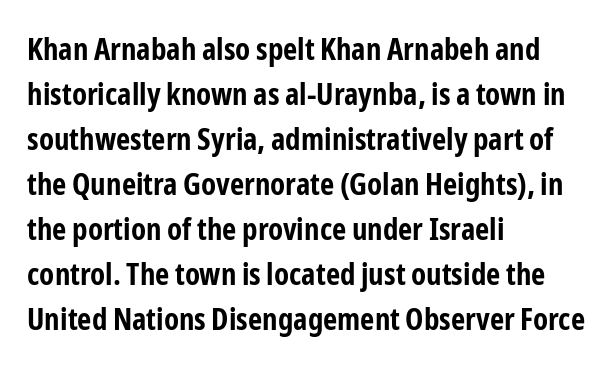
Q: Is the text bold? A: Yes.
Q: Is the text italic (slanted)? A: No, it is upright.
Q: Is the typeface a serif or a sans-serif typeface? A: Sans-serif.
Q: Is the text underlined? A: No.
Q: How is the paragraph aligned? A: Left-aligned.
Q: Is the spacing between letters normal or unusually wide? A: Normal.
Q: Is the spacing between lines tight, normal or loose? A: Normal.
Q: Width (condensed, normal, or wide)? A: Condensed.
Q: Stroke contrast? A: Low.
Q: x-height? A: Medium.
Q: Monospaced? A: No.
